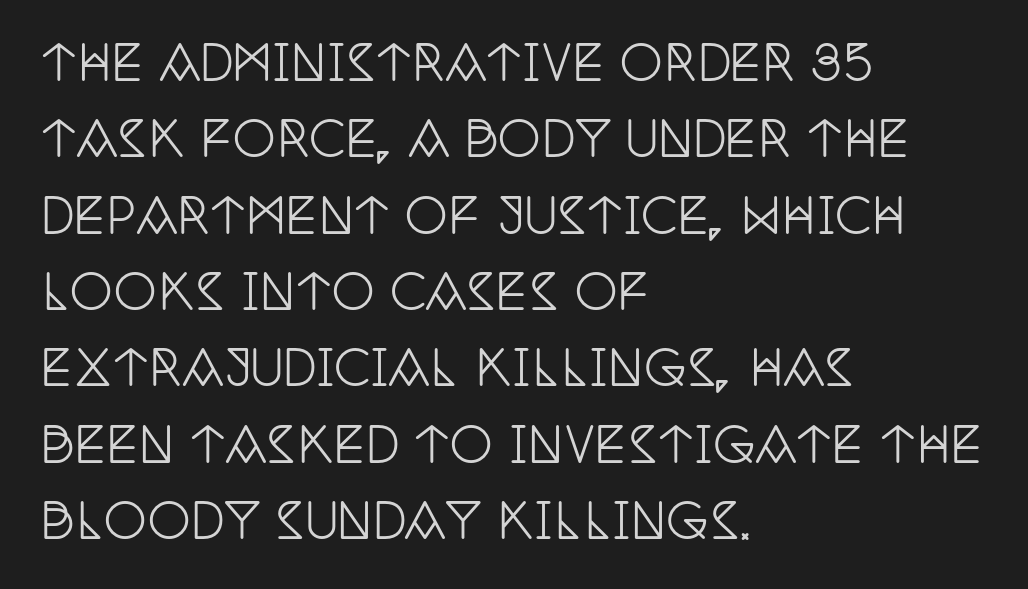
The string is rendered with underlining switched off. Is the block centered? No — it sits flush against the left margin. I'd call this a serif setting — the letters wear small feet. Spacing verdict: proportional, widths tailored to each character. Whoever set this chose a conventional vertical rhythm. A typesetter would call this zero additional tracking.
